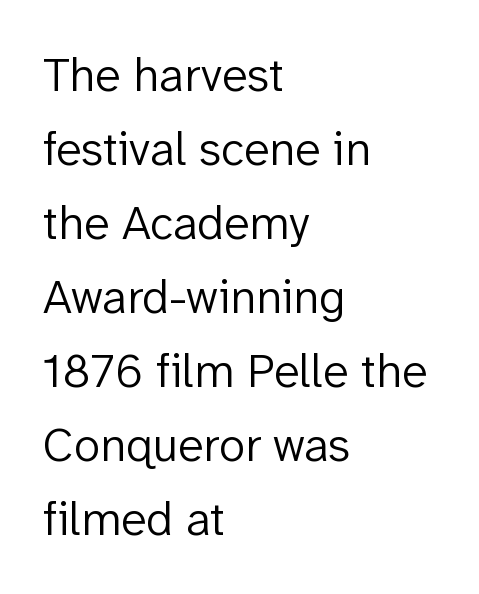
Q: Is the text bold? A: No.
Q: Is the text italic (slanted)? A: No, it is upright.
Q: Is the typeface a serif or a sans-serif typeface? A: Sans-serif.
Q: Is the text underlined? A: No.
Q: How is the paragraph aligned? A: Left-aligned.
Q: Is the spacing between letters normal or unusually wide? A: Normal.
Q: Is the spacing between lines tight, normal or loose? A: Normal.
Q: Width (condensed, normal, or wide)? A: Normal.
Q: Stroke contrast? A: Low.
Q: x-height? A: Medium.
Q: Monospaced? A: No.
